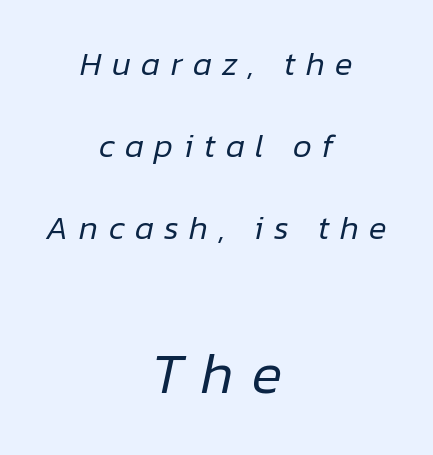
Q: Is the text bold? A: No.
Q: Is the text italic (slanted)? A: Yes, it leans right by about 12 degrees.
Q: Is the text underlined? A: No.
Q: How is the paragraph aligned? A: Centered.
Q: Is the spacing between letters normal or unusually wide? A: Unusually wide.
Q: Is the spacing between lines tight, normal or loose? A: Loose.
Q: Which block of text is set in a larger size, the first (top) or the second (bottom)? A: The second (bottom) one.
Q: Width (condensed, normal, or wide)? A: Normal.
Q: Stroke contrast? A: Low.
Q: x-height? A: Medium.
Q: Monospaced? A: No.
